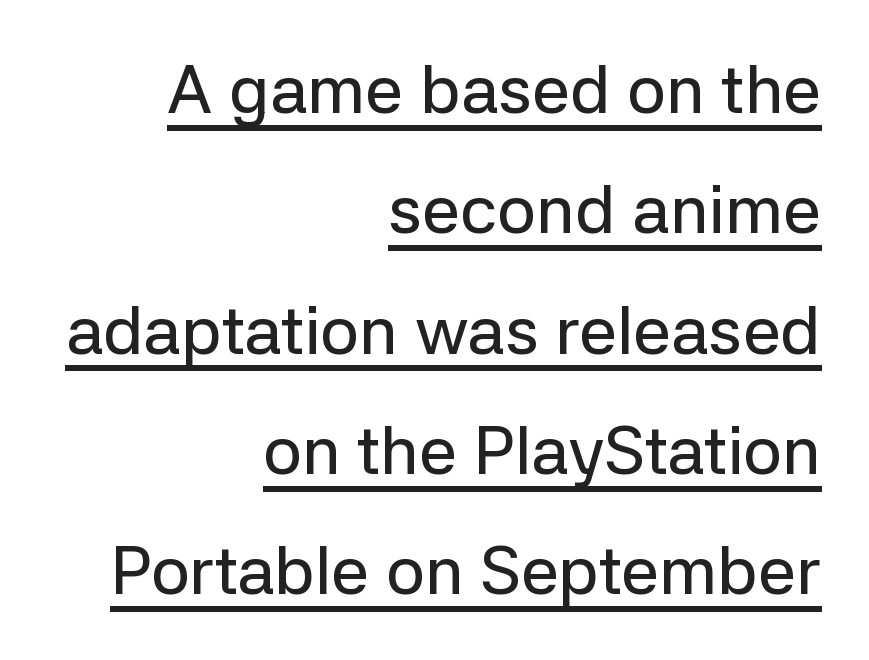
The image shows 68 px sans-serif type, upright; set right-aligned, line spacing 1.77x, normal letter spacing, underlined; low stroke contrast and a medium x-height.
